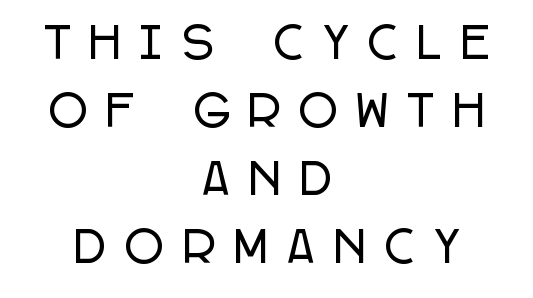
Ascenders rise straight up at ninety degrees. Does the type have serifs? No, each stem ends abruptly. Notice how descenders clear the ascenders below comfortably — that's standard leading. A centered setting, common on invitations and titles, is used for this passage. Each letter keeps its own natural width here, so spacing adapts to shape.
